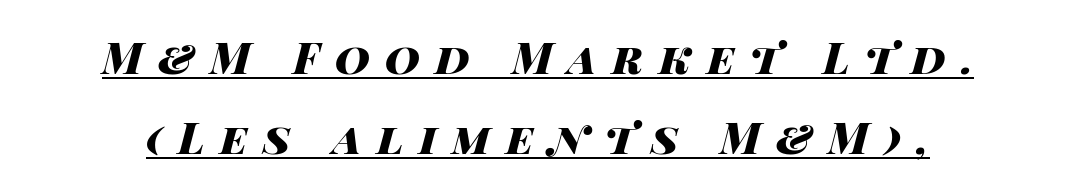
{"italic": "yes", "lean": "right", "slant_degrees": 14, "bold": "yes", "weight": "heavy", "width": "wide", "stroke_contrast": "high", "x_height": "large", "monospaced": "no", "underline": "yes", "line_spacing_ratio": 1.86, "letter_spacing": "wide", "letter_spacing_em": 0.36, "glyph_px": 43}
